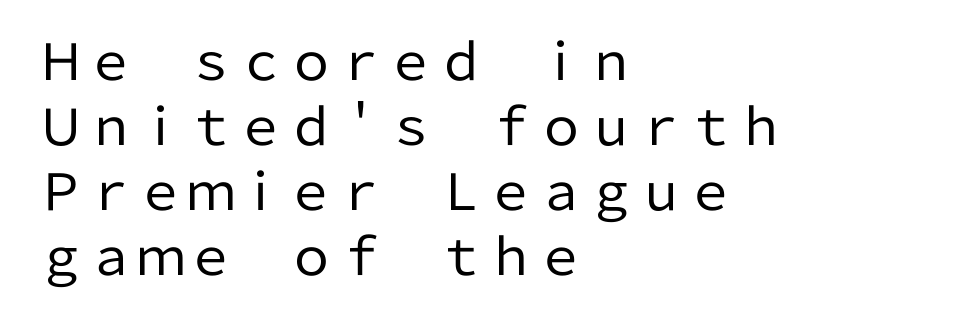
{"serif": "no", "italic": "no", "bold": "no", "weight": "regular", "width": "normal", "stroke_contrast": "low", "x_height": "medium", "monospaced": "no", "underline": "no", "align": "left", "line_spacing": "normal", "line_spacing_ratio": 1.3, "letter_spacing": "normal", "letter_spacing_em": 0.0, "glyph_px": 50}
